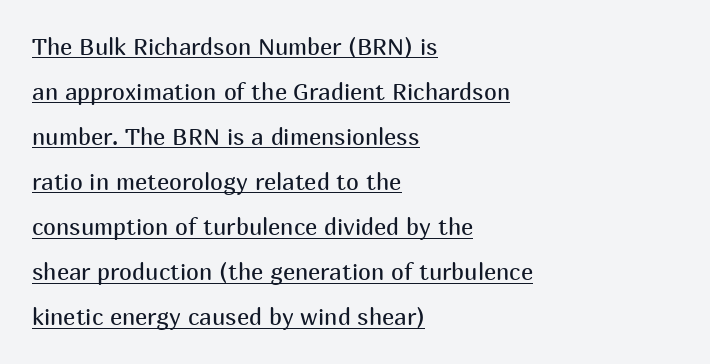
Each line starts at the same left margin while the right side varies. The letters stand upright; this is a roman face. A typesetter would call this zero additional tracking. You could fit nearly another row in the gap between these rows.
